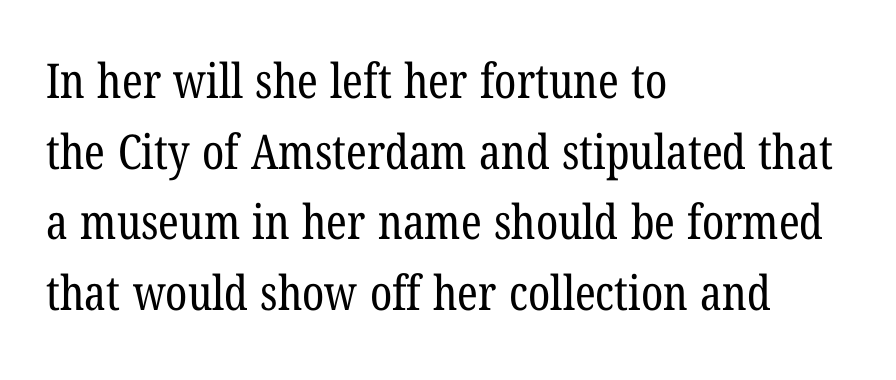
Type style note: has serifs. No heavy texture on the line: the type isn't bold. A normal amount of white space separates one row of letters from the next. Plain, unruled lines of type.
